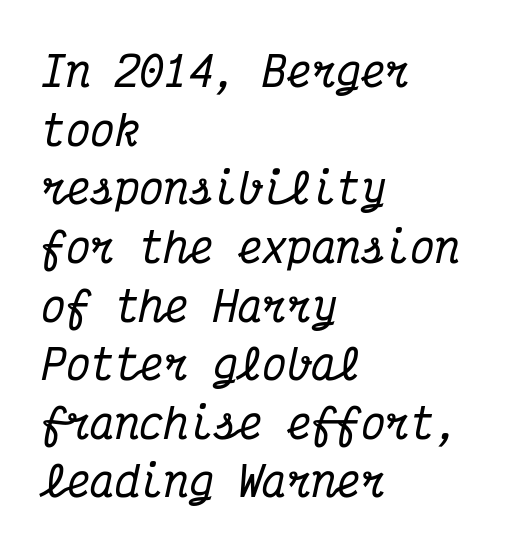
{"serif": "yes", "italic": "yes", "lean": "right", "slant_degrees": 12, "width": "condensed", "stroke_contrast": "medium", "x_height": "medium", "monospaced": "yes", "underline": "no", "align": "left", "line_spacing": "normal", "line_spacing_ratio": 1.43, "letter_spacing": "normal", "letter_spacing_em": 0.0, "glyph_px": 41}
